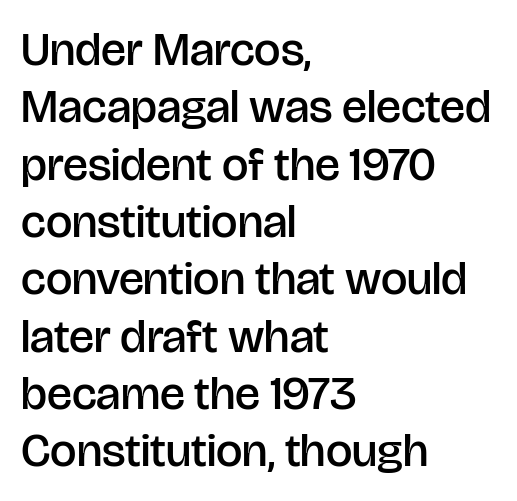
No italicization has been applied; the sample stays upright. Nobody touched the tracking dial on this one. The letters carry no serifs — their stems end cleanly without finishing strokes. The glyphs are unaccompanied by any horizontal stroke below them. As a designer I'd log this as weight 600, semibold.
